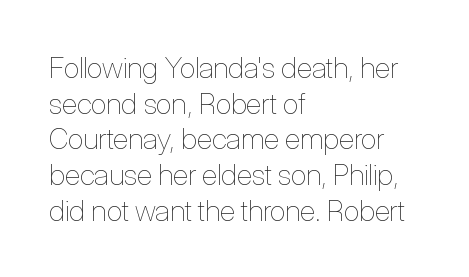
The letters sit at their default tracking, neither squeezed nor spread. The letters advance in unequal steps, a hallmark of proportional type. Counters stay open thanks to moderate or lighter strokes. Horizontal alignment here is leftward, the default for most running prose.
